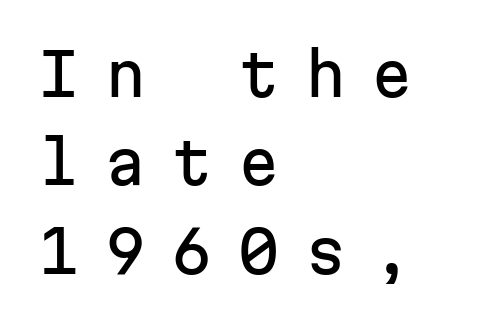
Q: Is the text italic (slanted)? A: No, it is upright.
Q: Is the typeface a serif or a sans-serif typeface? A: Sans-serif.
Q: Is the text underlined? A: No.
Q: How is the paragraph aligned? A: Left-aligned.
Q: Is the spacing between letters normal or unusually wide? A: Unusually wide.
Q: Is the spacing between lines tight, normal or loose? A: Normal.
Q: Width (condensed, normal, or wide)? A: Normal.
Q: Stroke contrast? A: Low.
Q: x-height? A: Medium.
Q: Monospaced? A: Yes.
